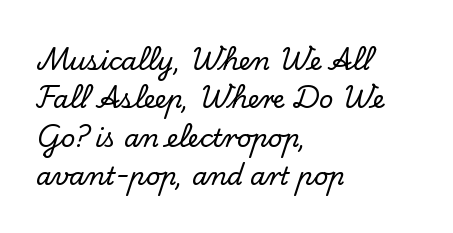
These lines stack with their left ends in a neat column. Leading matches the norm, producing a regular column. No extra tracking has been applied to these lines. Type without underlining.
